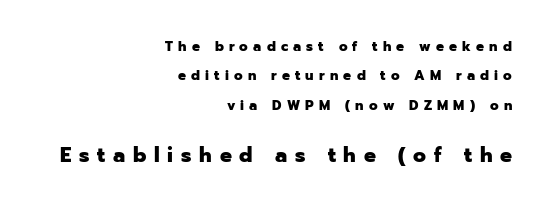
{"italic": "no", "bold": "yes", "underline": "no", "align": "right", "line_spacing": "loose", "line_spacing_ratio": 2.1, "letter_spacing": "wide", "letter_spacing_em": 0.37, "larger_block": "second", "size_ratio": 1.5, "glyph_px": 21}
